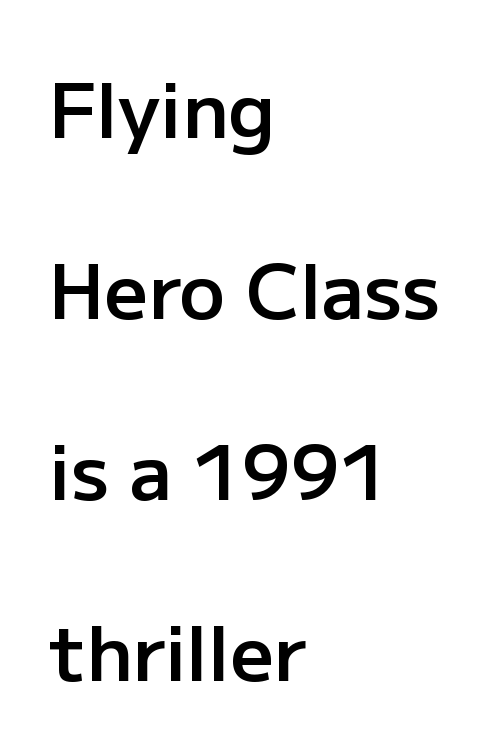
Line spacing here is loose. The lines in this sample share a left origin and differ only in where they stop. Check where the strokes stop: nothing finishes them off — pure sans. Looks like regular typesetting: each glyph gets only the width it needs. Its strokes are somewhat broadened, the hallmark of semibold type.
